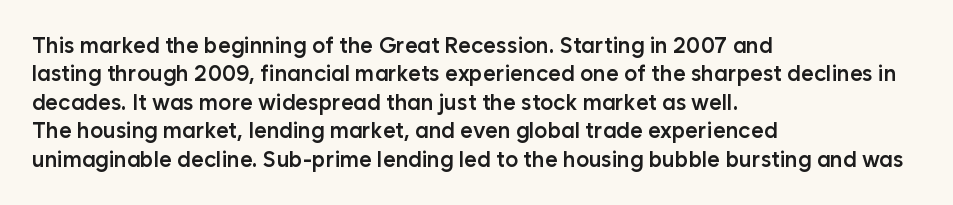
Q: Is the text bold? A: Semi-bold.
Q: Is the text italic (slanted)? A: No, it is upright.
Q: Is the text underlined? A: No.
Q: How is the paragraph aligned? A: Left-aligned.
Q: Is the spacing between letters normal or unusually wide? A: Normal.
Q: Is the spacing between lines tight, normal or loose? A: Normal.
